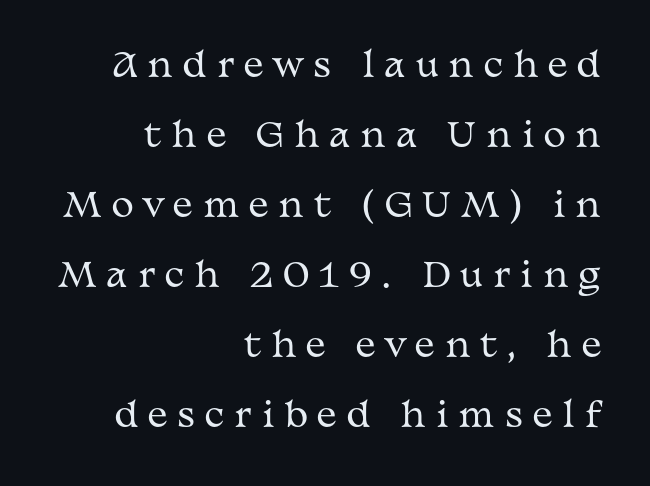
Weight: not bold — regular or lighter. Type without underlining. You could not count columns in this text — the font is proportionally spaced. The lettering stays uniformly vertical, giving the passage a roman look. The type family on display is of the serif kind.
